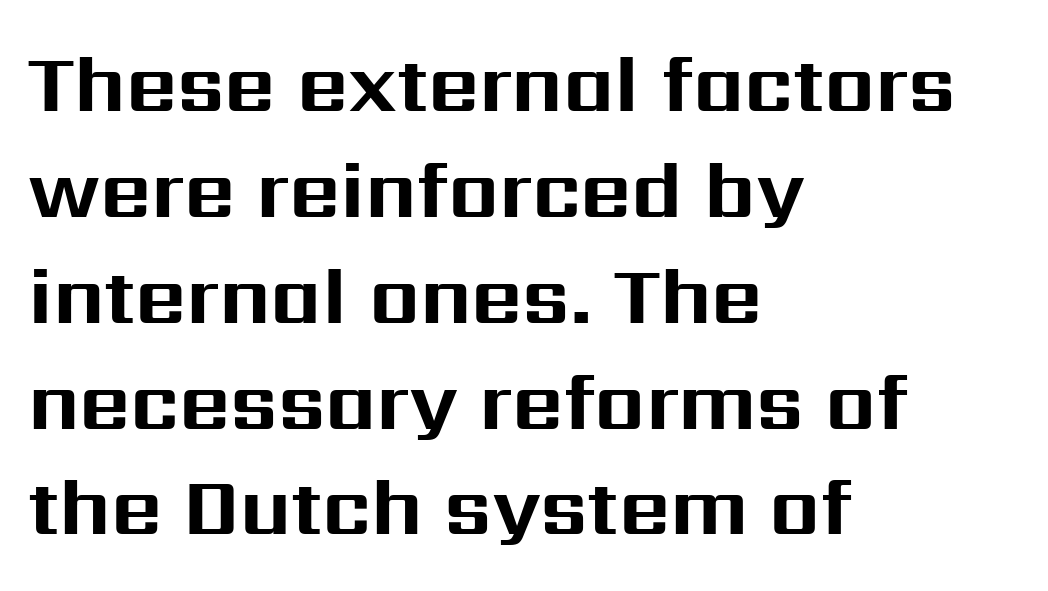
Q: Is the text bold? A: Yes.
Q: Is the text italic (slanted)? A: No, it is upright.
Q: Is the typeface a serif or a sans-serif typeface? A: Sans-serif.
Q: Is the text underlined? A: No.
Q: How is the paragraph aligned? A: Left-aligned.
Q: Is the spacing between letters normal or unusually wide? A: Normal.
Q: Is the spacing between lines tight, normal or loose? A: Normal.
Q: Width (condensed, normal, or wide)? A: Normal.
Q: Stroke contrast? A: Medium.
Q: x-height? A: Medium.
Q: Monospaced? A: No.
